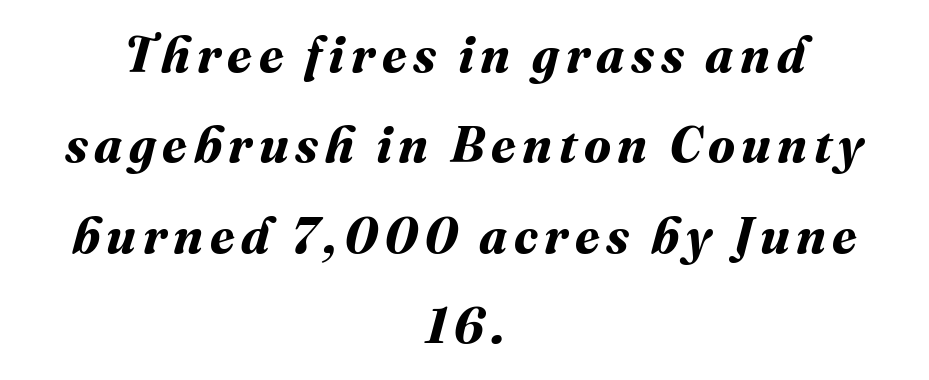
{"bold": "yes", "weight": "bold", "width": "normal", "stroke_contrast": "medium", "x_height": "medium", "monospaced": "no", "underline": "no", "align": "center", "line_spacing_ratio": 1.81, "glyph_px": 50}
